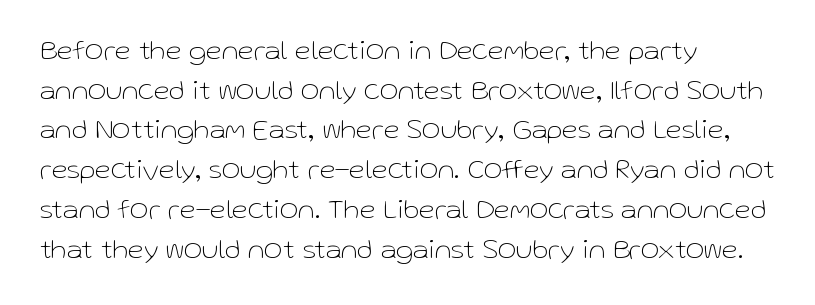
The image shows 29 px thin sans-serif type, upright; set left-aligned, normal line spacing (1.37x), normal letter spacing, not underlined; low stroke contrast and a medium x-height.
